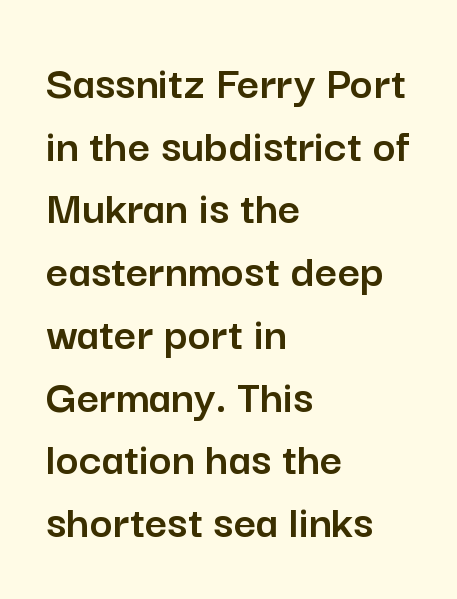
The passage shown is typeset with a sans-serif family. The foot of each line stays bare and open. Character widths vary here, with narrow letters taking less room than wide ones. The lettering holds an erect, upright posture throughout. Honestly, the letter spacing is just normal — you wouldn't notice it.
